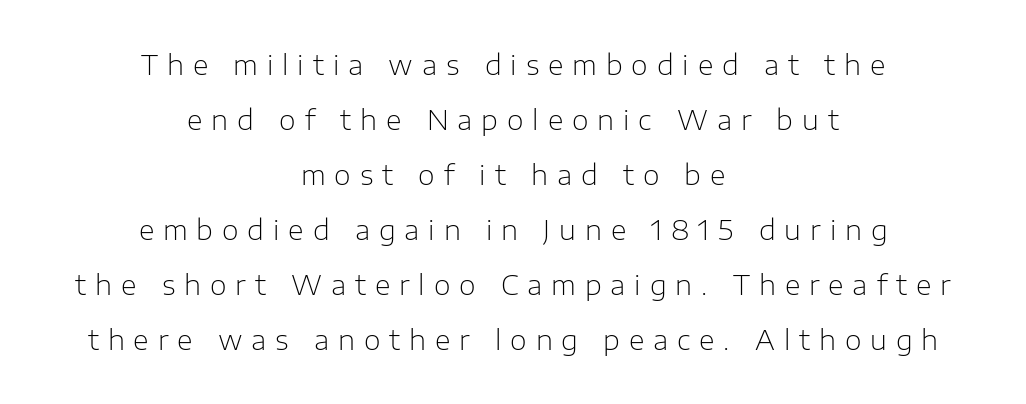
In CSS terms this would be text-align: center. This reads as an unemphasized weight, regular at the heaviest. If you measured baseline to baseline, you'd find a long distance. Short note: letters widely spaced.
